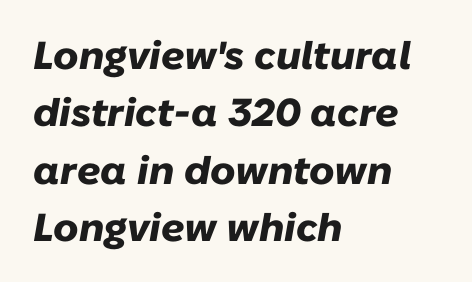
What stands out about the letter spacing? Nothing — it is the standard amount. Line starts are locked; line ends wander. The rendering uses natural spacing where letterforms have individual widths. The baseline area is clear. Vertically, the passage feels balanced, rows spaced as you'd expect.
